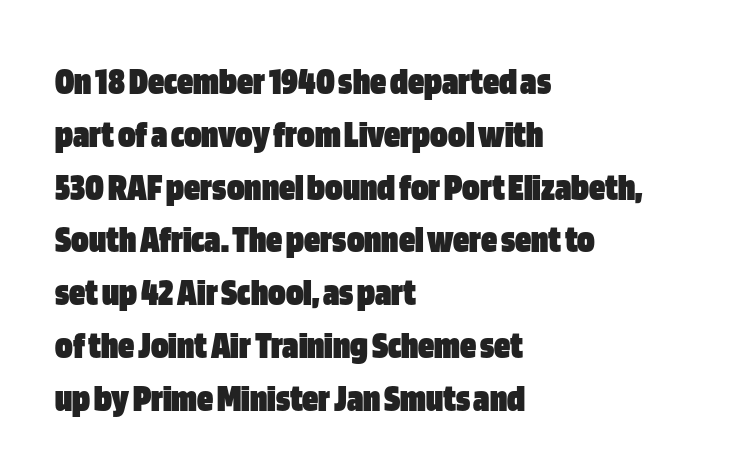
Q: Is the text bold? A: Yes.
Q: Is the text italic (slanted)? A: No, it is upright.
Q: Is the typeface a serif or a sans-serif typeface? A: Sans-serif.
Q: Is the text underlined? A: No.
Q: How is the paragraph aligned? A: Left-aligned.
Q: Is the spacing between letters normal or unusually wide? A: Normal.
Q: Is the spacing between lines tight, normal or loose? A: Normal.
Q: Width (condensed, normal, or wide)? A: Condensed.
Q: Stroke contrast? A: Low.
Q: x-height? A: Large.
Q: Monospaced? A: No.
